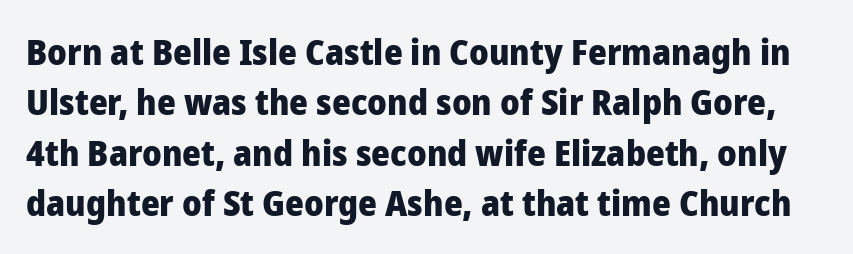
{"serif": "no", "italic": "no", "bold": "yes", "weight": "heavy", "width": "normal", "stroke_contrast": "low", "x_height": "medium", "monospaced": "no", "underline": "no", "line_spacing": "normal", "line_spacing_ratio": 1.4, "letter_spacing": "normal", "letter_spacing_em": 0.0, "glyph_px": 36}
